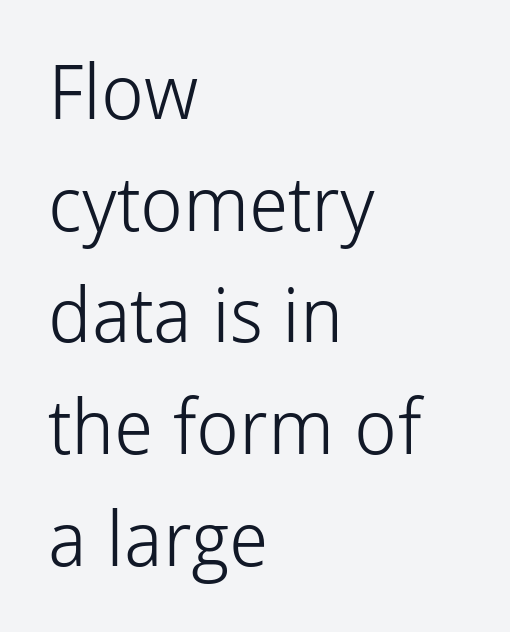
Note the varied advance widths — an 'i' is clearly narrower than an 'm'. Left-aligned paragraph, ragged on the right. Vertically, the passage feels balanced, rows spaced as you'd expect. Is this a sans? Yes — the strokes have no serifs. Decoration check: the copy has no underline.
